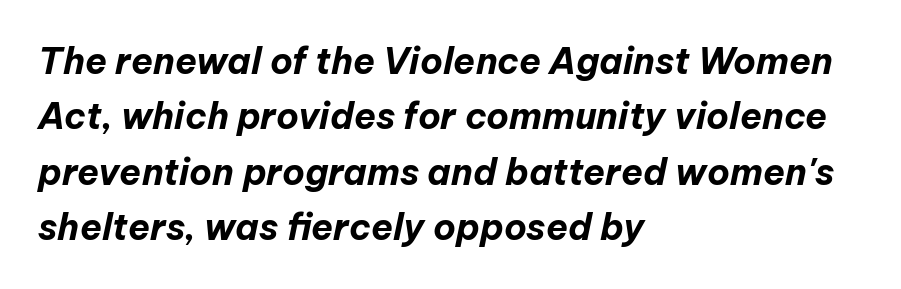
The image shows 36 px bold type, italic (leaning right); set left-aligned, normal line spacing (1.54x), normal letter spacing, not underlined; low stroke contrast and a medium x-height.
